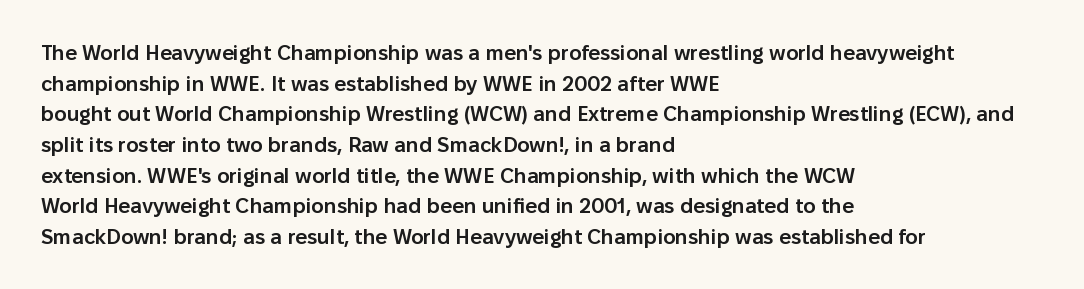
Q: Is the text bold? A: Semi-bold.
Q: Is the text italic (slanted)? A: No, it is upright.
Q: Is the text underlined? A: No.
Q: How is the paragraph aligned? A: Left-aligned.
Q: Is the spacing between letters normal or unusually wide? A: Normal.
Q: Is the spacing between lines tight, normal or loose? A: Normal.
